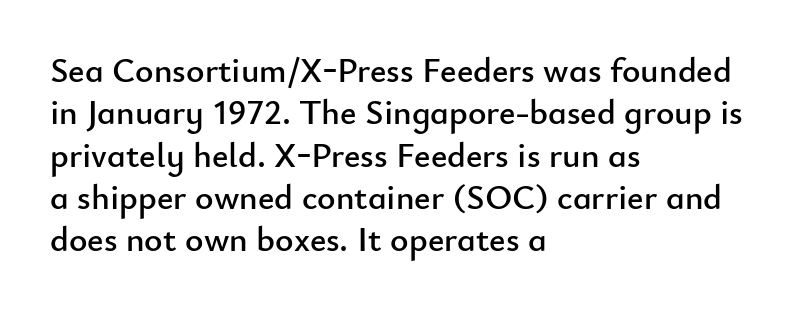
{"serif": "no", "italic": "no", "width": "normal", "stroke_contrast": "low", "x_height": "small", "monospaced": "no", "underline": "no", "align": "left", "line_spacing_ratio": 1.21, "letter_spacing": "normal", "letter_spacing_em": 0.0, "glyph_px": 35}
